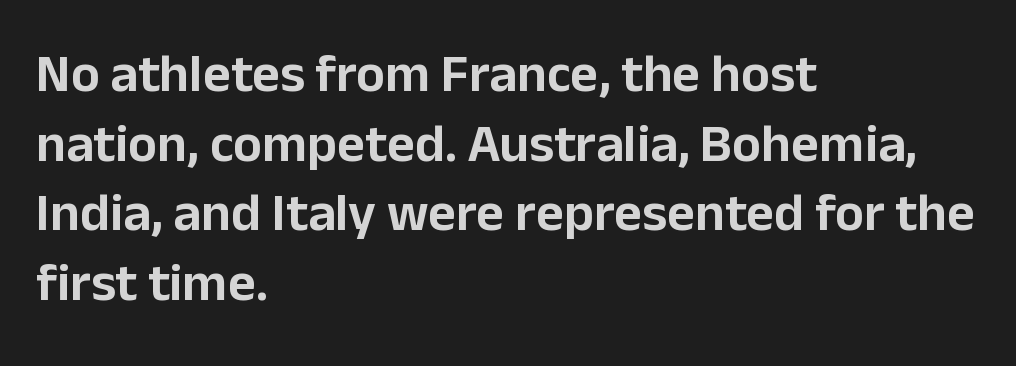
The image shows 54 px sans-serif type, upright; set left-aligned, normal line spacing (1.29x), normal letter spacing, not underlined; low stroke contrast and a medium x-height.
